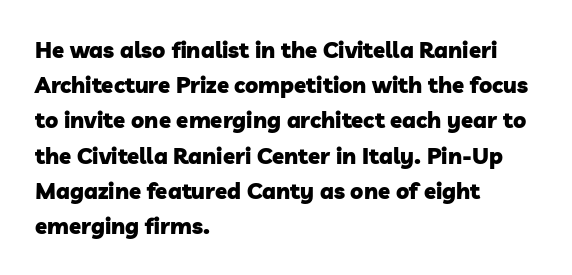
Q: Is the text bold? A: Yes.
Q: Is the text underlined? A: No.
Q: How is the paragraph aligned? A: Left-aligned.
Q: Is the spacing between letters normal or unusually wide? A: Normal.
Q: Is the spacing between lines tight, normal or loose? A: Normal.
